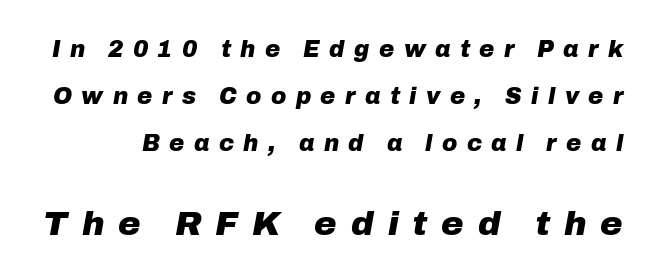
{"italic": "yes", "lean": "right", "slant_degrees": 10, "bold": "yes", "weight": "heavy", "width": "normal", "stroke_contrast": "low", "x_height": "medium", "monospaced": "no", "underline": "no", "line_spacing": "loose", "line_spacing_ratio": 2.05, "letter_spacing": "wide", "letter_spacing_em": 0.41, "larger_block": "second", "size_ratio": 1.48, "glyph_px": 34}
